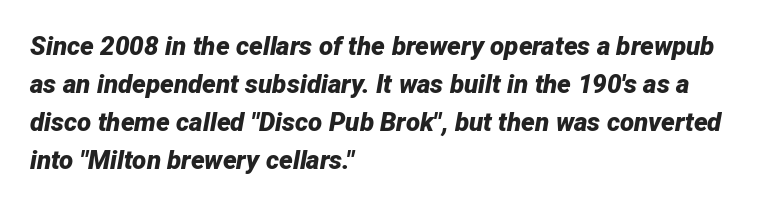
Q: Is the text bold? A: Yes.
Q: Is the text italic (slanted)? A: Yes, it leans right by about 12 degrees.
Q: Is the text underlined? A: No.
Q: How is the paragraph aligned? A: Left-aligned.
Q: Is the spacing between letters normal or unusually wide? A: Normal.
Q: Is the spacing between lines tight, normal or loose? A: Normal.
